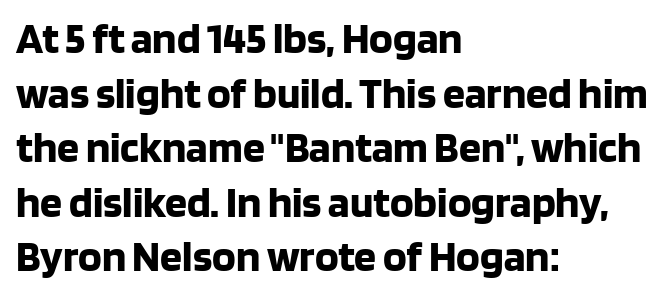
Short and long lines alike share a common starting point at left. Look at the stroke-to-counter ratio: heavy, a bold. A bare baseline throughout the passage. The designer went with a sans here, leaving each stem footless.
